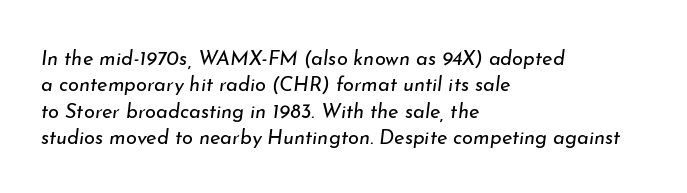
Whoever set this chose a conventional vertical rhythm. Line beginnings align vertically; line endings do not. Check under the words: just untouched page. Spacing between characters is what you'd get straight out of the box. The characters are drawn with everyday or finer stroke widths. The lettering tilts uniformly, giving the passage an italic look.
